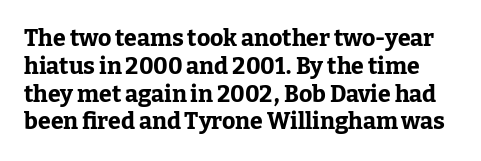
The image shows 23 px bold type, upright; set line spacing 1.21x, normal letter spacing, not underlined.
